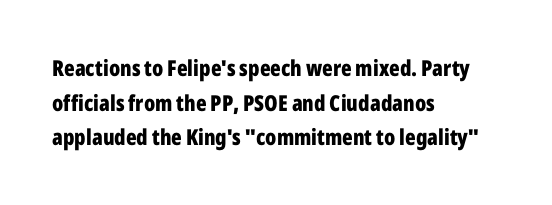
{"italic": "no", "bold": "yes", "underline": "no", "align": "left", "line_spacing": "normal", "line_spacing_ratio": 1.57, "letter_spacing": "normal", "letter_spacing_em": 0.0, "glyph_px": 22}
